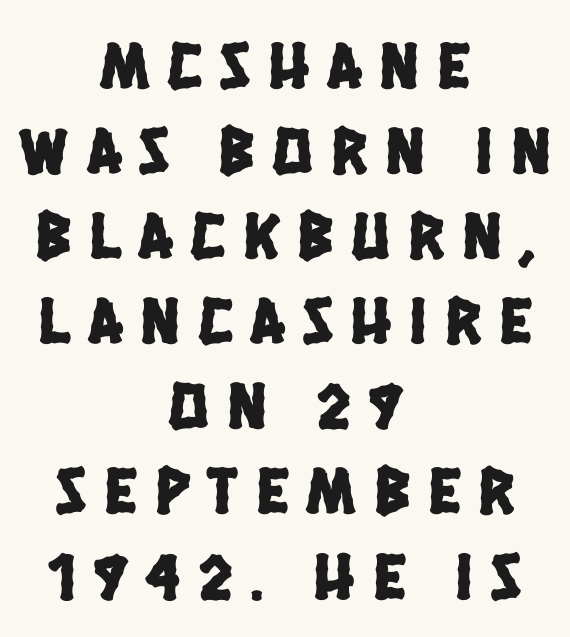
Q: Is the typeface a serif or a sans-serif typeface? A: Sans-serif.
Q: Is the text underlined? A: No.
Q: How is the paragraph aligned? A: Centered.
Q: Is the spacing between letters normal or unusually wide? A: Unusually wide.
Q: Is the spacing between lines tight, normal or loose? A: Normal.
Q: Width (condensed, normal, or wide)? A: Condensed.
Q: Stroke contrast? A: Low.
Q: x-height? A: Large.
Q: Monospaced? A: No.
